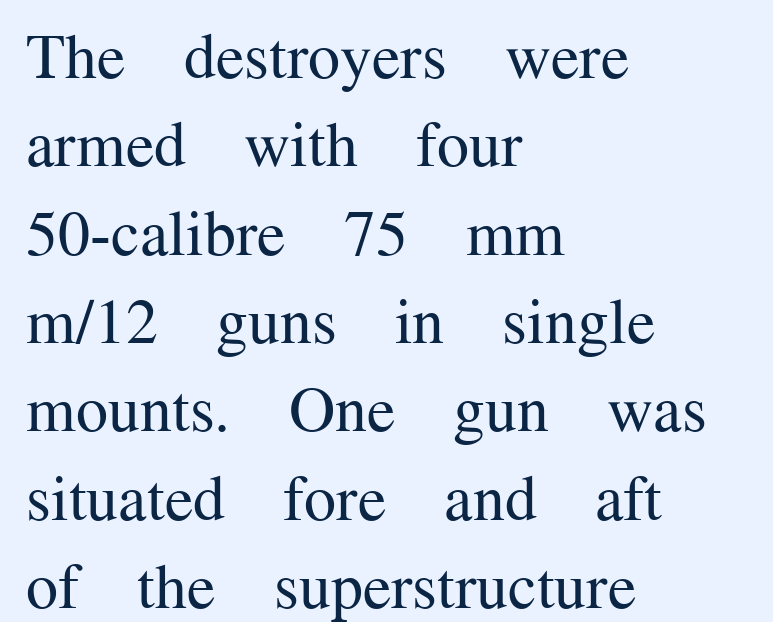
No italicization has been applied; the sample stays upright. This sample uses plain, unmodified letter spacing. Is this a fixed-width face? No — the glyphs have proportional, varying widths. Line starts are locked; line ends wander.
